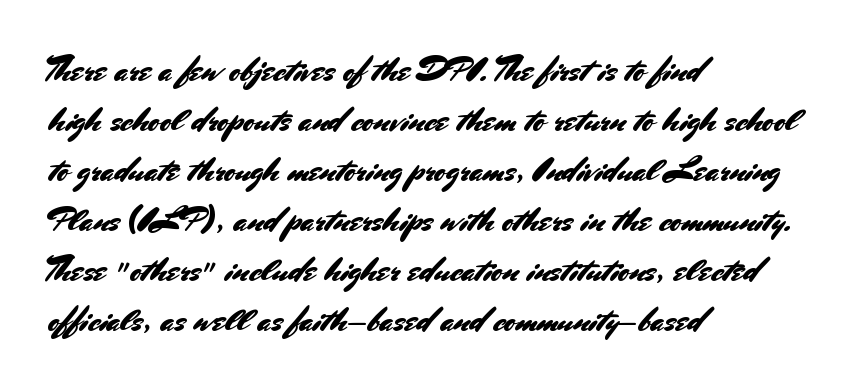
{"serif": "no", "width": "normal", "stroke_contrast": "medium", "x_height": "small", "monospaced": "no", "underline": "no", "align": "left", "line_spacing": "normal", "line_spacing_ratio": 1.47, "letter_spacing": "normal", "letter_spacing_em": 0.0, "glyph_px": 34}
